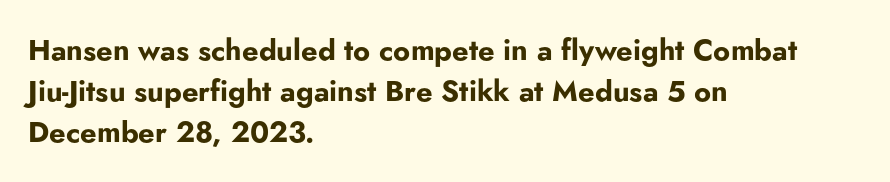
The image shows 29 px bold sans-serif type, upright; set left-aligned, normal line spacing (1.42x), normal letter spacing, not underlined; low stroke contrast and a small x-height.
